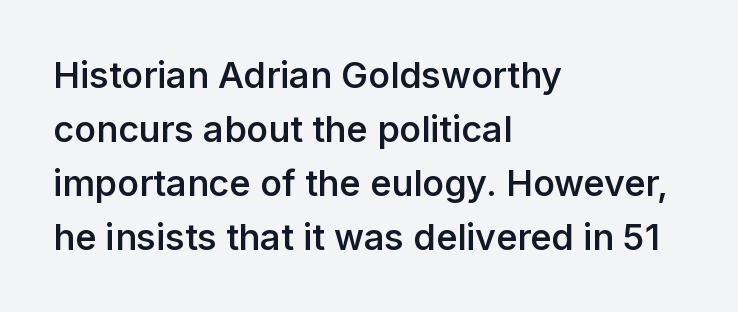
Q: Is the text bold? A: Semi-bold.
Q: Is the text italic (slanted)? A: No, it is upright.
Q: Is the typeface a serif or a sans-serif typeface? A: Sans-serif.
Q: Is the text underlined? A: No.
Q: How is the paragraph aligned? A: Left-aligned.
Q: Is the spacing between letters normal or unusually wide? A: Normal.
Q: Is the spacing between lines tight, normal or loose? A: Normal.
Q: Width (condensed, normal, or wide)? A: Normal.
Q: Stroke contrast? A: Low.
Q: x-height? A: Medium.
Q: Monospaced? A: No.
